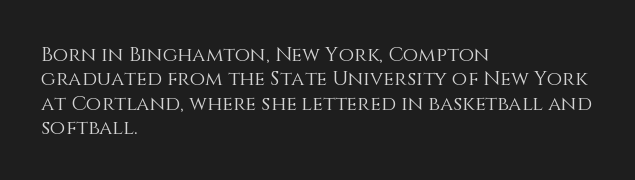
{"italic": "no", "bold": "no", "underline": "no", "align": "left", "line_spacing_ratio": 1.22, "letter_spacing": "normal", "letter_spacing_em": 0.0, "glyph_px": 20}
